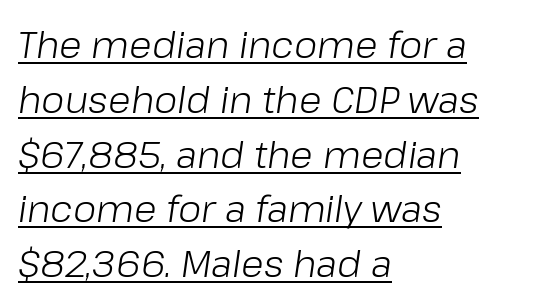
Q: Is the text bold? A: No.
Q: Is the text italic (slanted)? A: Yes, it leans right by about 8 degrees.
Q: Is the text underlined? A: Yes.
Q: How is the paragraph aligned? A: Left-aligned.
Q: Is the spacing between letters normal or unusually wide? A: Normal.
Q: Is the spacing between lines tight, normal or loose? A: Normal.
Q: Width (condensed, normal, or wide)? A: Normal.
Q: Stroke contrast? A: Low.
Q: x-height? A: Medium.
Q: Monospaced? A: No.
